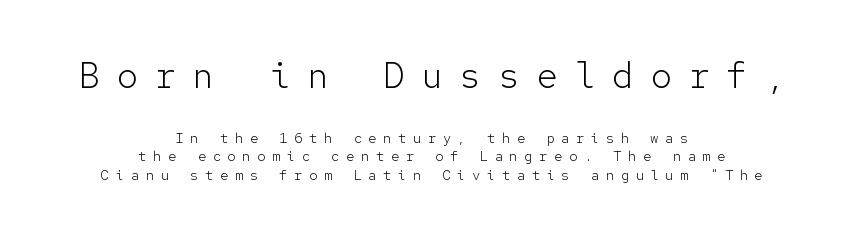
The image shows 36 px light sans-serif type, upright, monospaced; set centered, normal line spacing (1.33x), unusually wide letter spacing (+0.46 em), not underlined; the first (top) block is 2.57x larger; low stroke contrast and a medium x-height.
